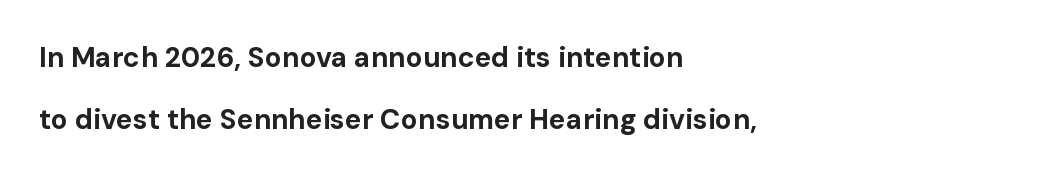
Q: Is the text bold? A: Yes.
Q: Is the text italic (slanted)? A: No, it is upright.
Q: Is the typeface a serif or a sans-serif typeface? A: Sans-serif.
Q: Is the text underlined? A: No.
Q: How is the paragraph aligned? A: Left-aligned.
Q: Is the spacing between letters normal or unusually wide? A: Normal.
Q: Is the spacing between lines tight, normal or loose? A: Loose.
Q: Width (condensed, normal, or wide)? A: Normal.
Q: Stroke contrast? A: Low.
Q: x-height? A: Medium.
Q: Monospaced? A: No.
